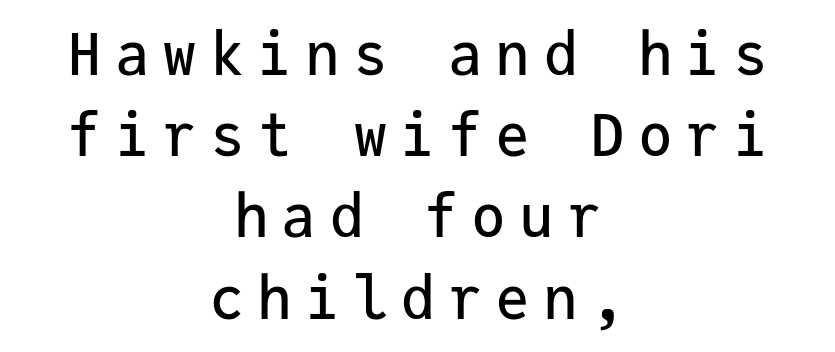
The setting favours the middle, as headings and verse often do. Here the designer chose a console-style face with uniform glyph widths. The typography opts for an upright posture over an oblique one. How would I describe the line gaps? Plain and ordinary.
